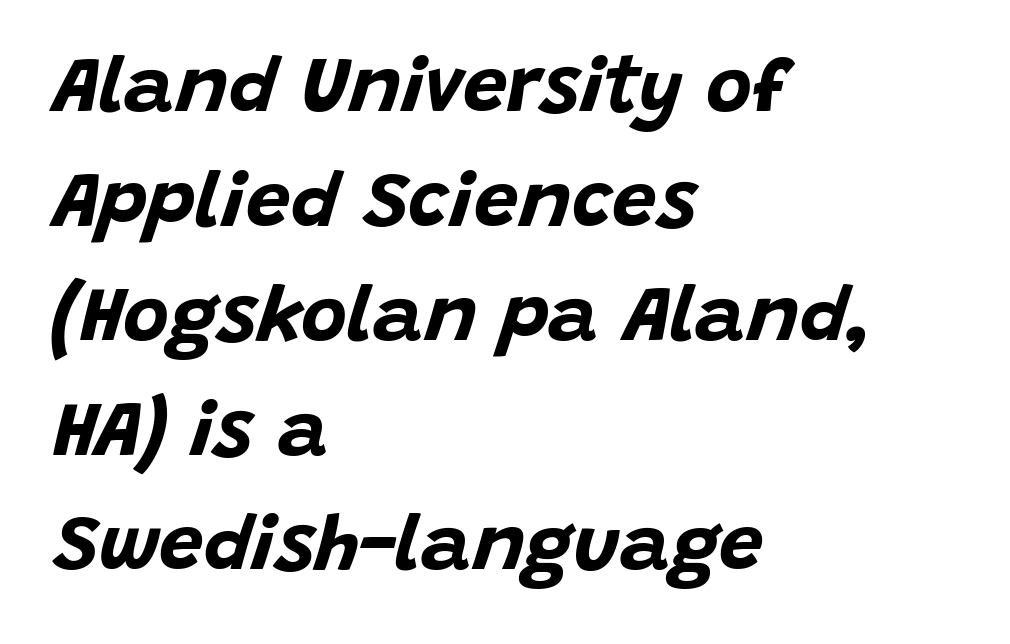
Emphasis-style slanted type is in use. Is the type bold? Yes — the strokes are clearly thick and heavy. The passage shown is not underscored anywhere. Inter-character spacing is left at the font's built-in metrics. The designer left line spacing at the default. Teacher's note: observe the even left margin — that is flush-left alignment.
